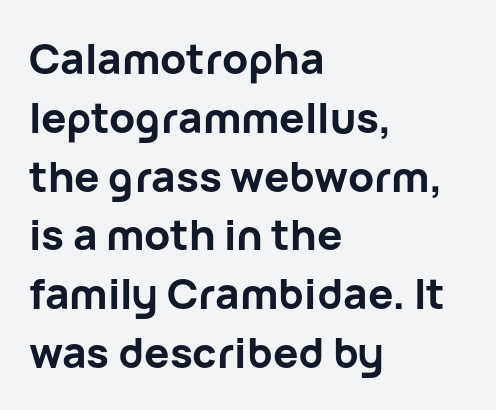
Short note: letters normally spaced. Honestly, there is no underline to notice here at all. The letters advance in unequal steps, a hallmark of proportional type. Typographically, this falls in the sans-serif category.
